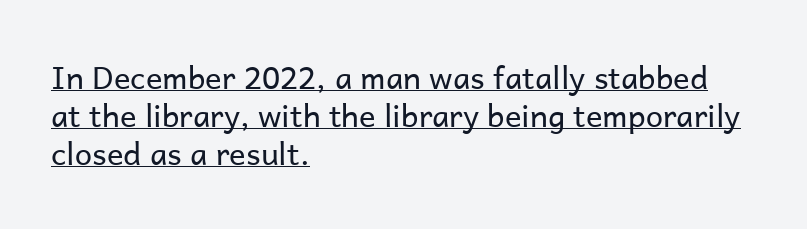
These lines are composed in type without serifs. Weight: in the light-to-regular range. Observe the ordinary spacing: letters are neighbours, not strangers. Does the copy run flush right? No — it runs flush left. You can tell it's not italic because the verticals are truly vertical. Glance below the letters and you will spot a drawn line.
